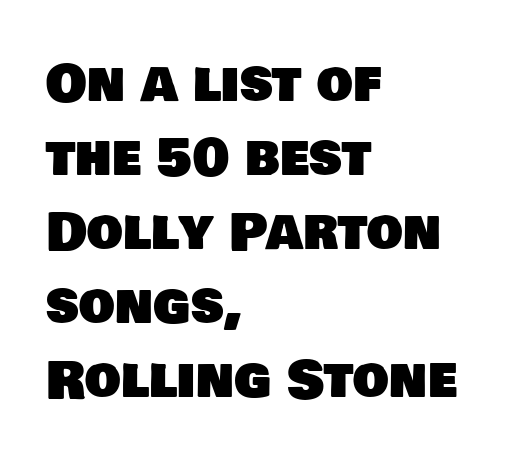
The image shows 51 px sans-serif type; set left-aligned, normal line spacing (1.45x), normal letter spacing, not underlined; low stroke contrast and a large x-height.
